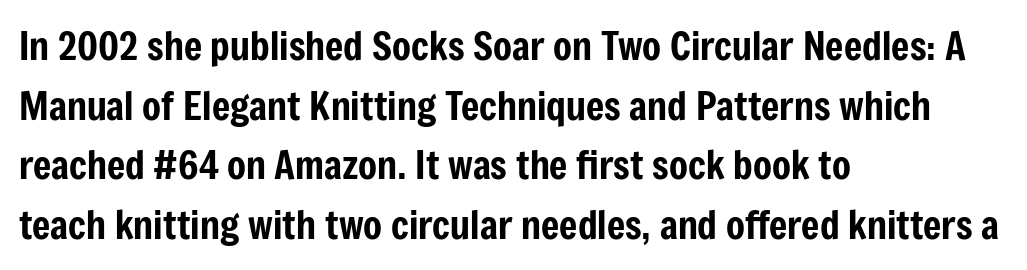
{"serif": "no", "italic": "no", "width": "condensed", "stroke_contrast": "low", "x_height": "medium", "monospaced": "no", "underline": "no", "align": "left", "line_spacing": "normal", "line_spacing_ratio": 1.53, "letter_spacing": "normal", "letter_spacing_em": 0.0, "glyph_px": 39}
